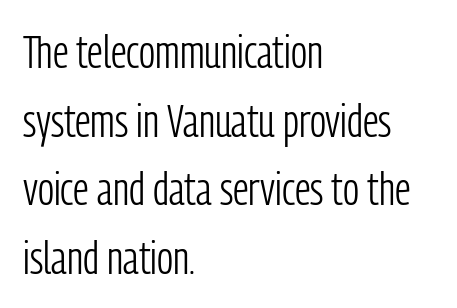
{"serif": "no", "italic": "no", "bold": "no", "weight": "light", "width": "condensed", "stroke_contrast": "low", "x_height": "medium", "monospaced": "no", "underline": "no", "align": "left", "line_spacing": "normal", "line_spacing_ratio": 1.49, "letter_spacing": "normal", "letter_spacing_em": 0.0, "glyph_px": 46}
